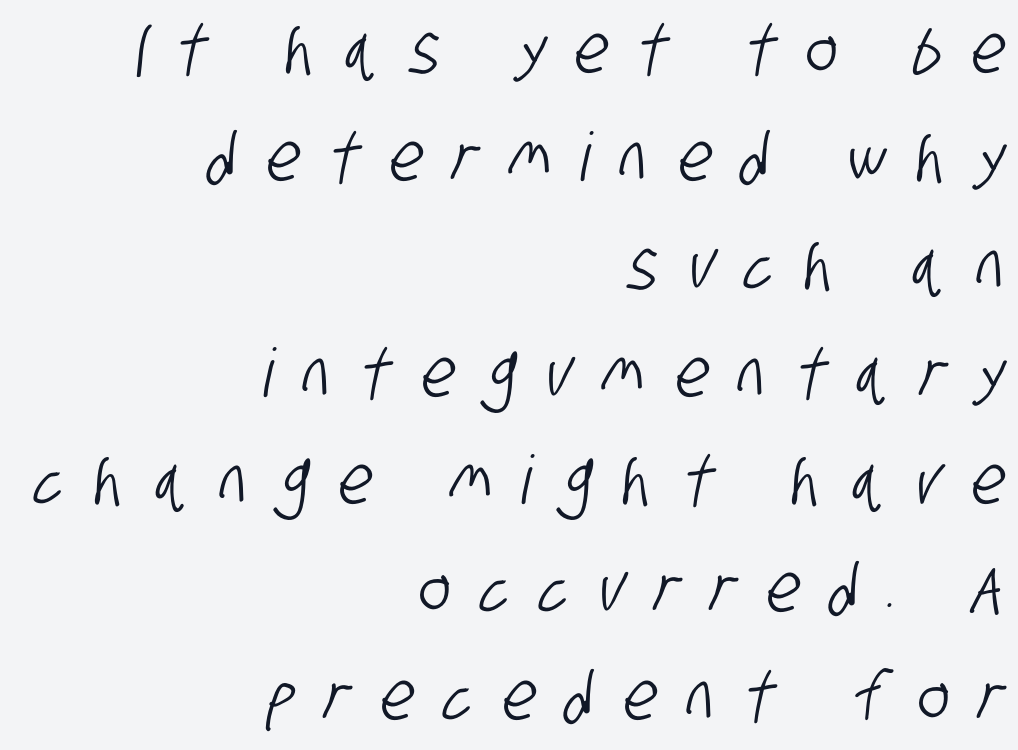
{"serif": "no", "width": "condensed", "stroke_contrast": "low", "x_height": "large", "monospaced": "no", "underline": "no", "align": "right", "line_spacing": "normal", "line_spacing_ratio": 1.61, "letter_spacing": "wide", "letter_spacing_em": 0.45, "glyph_px": 67}
